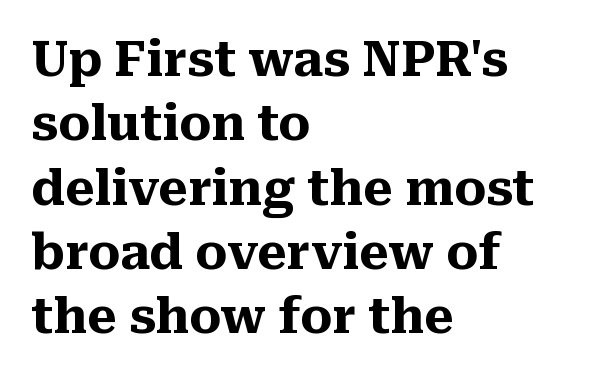
Q: Is the text bold? A: Yes.
Q: Is the text italic (slanted)? A: No, it is upright.
Q: Is the typeface a serif or a sans-serif typeface? A: Serif.
Q: Is the text underlined? A: No.
Q: How is the paragraph aligned? A: Left-aligned.
Q: Is the spacing between letters normal or unusually wide? A: Normal.
Q: Is the spacing between lines tight, normal or loose? A: Normal.
Q: Width (condensed, normal, or wide)? A: Normal.
Q: Stroke contrast? A: Medium.
Q: x-height? A: Medium.
Q: Monospaced? A: No.
